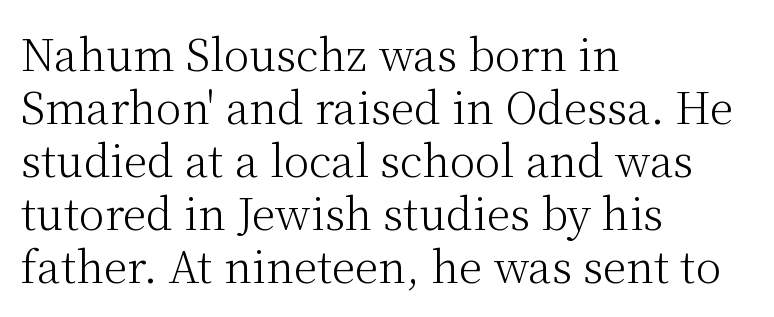
The image shows 43 px light serif type, upright; set left-aligned, line spacing 1.23x, normal letter spacing, not underlined; medium stroke contrast and a medium x-height.
